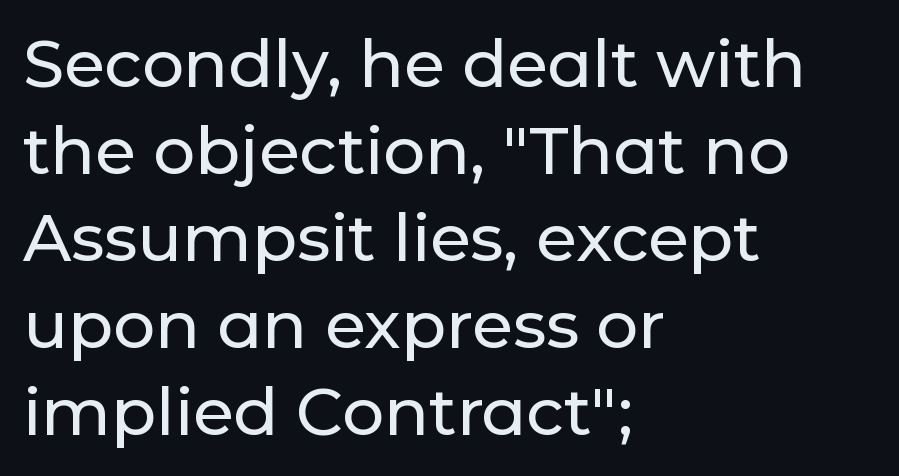
{"serif": "no", "italic": "no", "width": "normal", "stroke_contrast": "low", "x_height": "medium", "monospaced": "no", "underline": "no", "align": "left", "line_spacing": "normal", "line_spacing_ratio": 1.32, "letter_spacing": "normal", "letter_spacing_em": 0.0, "glyph_px": 66}
